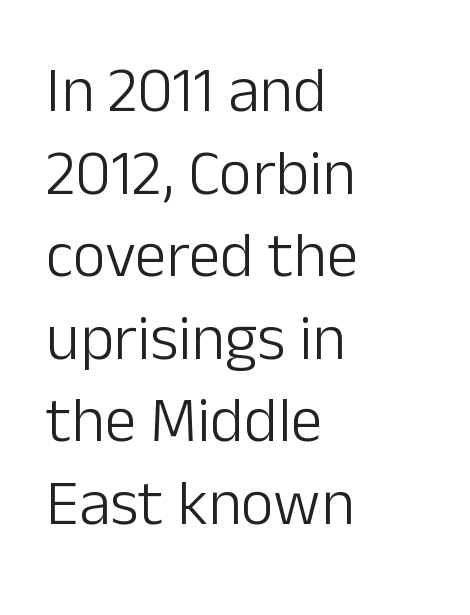
Q: Is the text bold? A: No.
Q: Is the text italic (slanted)? A: No, it is upright.
Q: Is the typeface a serif or a sans-serif typeface? A: Sans-serif.
Q: Is the text underlined? A: No.
Q: How is the paragraph aligned? A: Left-aligned.
Q: Is the spacing between letters normal or unusually wide? A: Normal.
Q: Is the spacing between lines tight, normal or loose? A: Normal.
Q: Width (condensed, normal, or wide)? A: Normal.
Q: Stroke contrast? A: Low.
Q: x-height? A: Medium.
Q: Monospaced? A: No.
